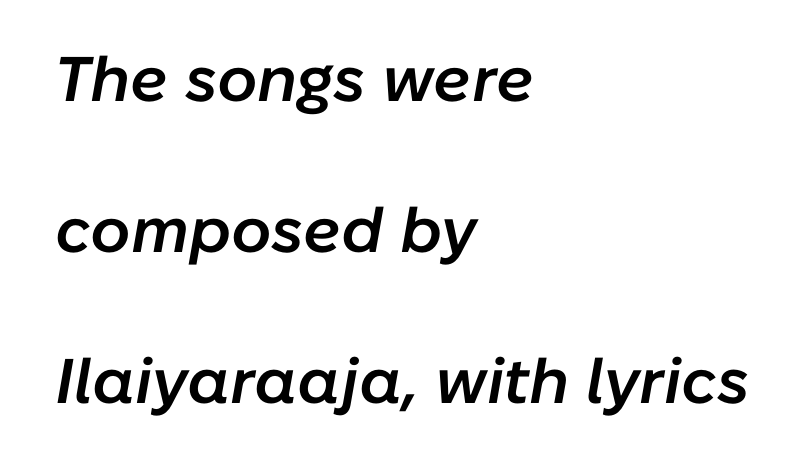
Q: Is the text bold? A: Semi-bold.
Q: Is the text italic (slanted)? A: Yes, it leans right by about 10 degrees.
Q: Is the text underlined? A: No.
Q: How is the paragraph aligned? A: Left-aligned.
Q: Is the spacing between letters normal or unusually wide? A: Normal.
Q: Is the spacing between lines tight, normal or loose? A: Loose.
Q: Width (condensed, normal, or wide)? A: Normal.
Q: Stroke contrast? A: Low.
Q: x-height? A: Medium.
Q: Monospaced? A: No.
